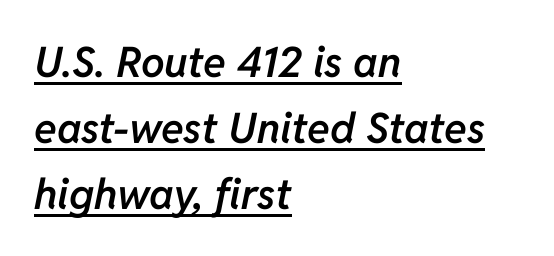
The image shows 42 px semibold type, italic (leaning right); set left-aligned, normal line spacing (1.57x), normal letter spacing, underlined; low stroke contrast and a medium x-height.
